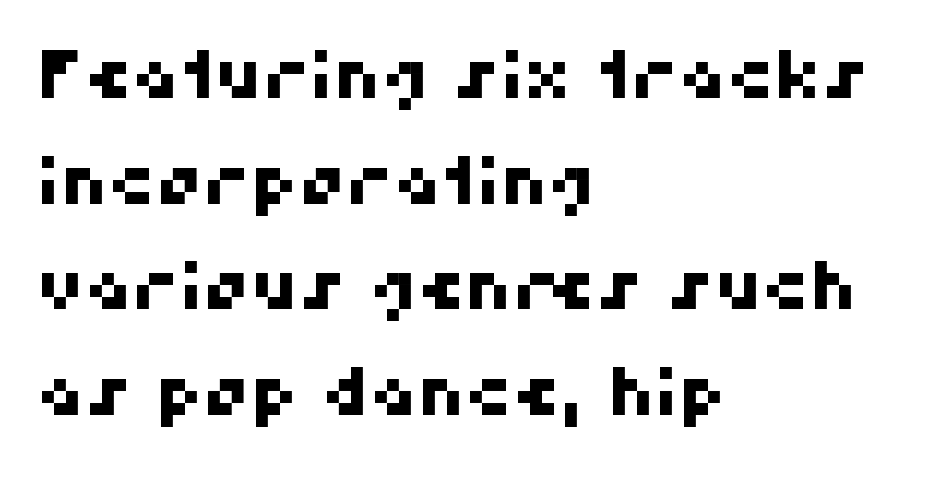
Q: Is the typeface a serif or a sans-serif typeface? A: Sans-serif.
Q: Is the text underlined? A: No.
Q: How is the paragraph aligned? A: Left-aligned.
Q: Is the spacing between letters normal or unusually wide? A: Normal.
Q: Is the spacing between lines tight, normal or loose? A: Normal.
Q: Width (condensed, normal, or wide)? A: Normal.
Q: Stroke contrast? A: High.
Q: x-height? A: Medium.
Q: Monospaced? A: No.
